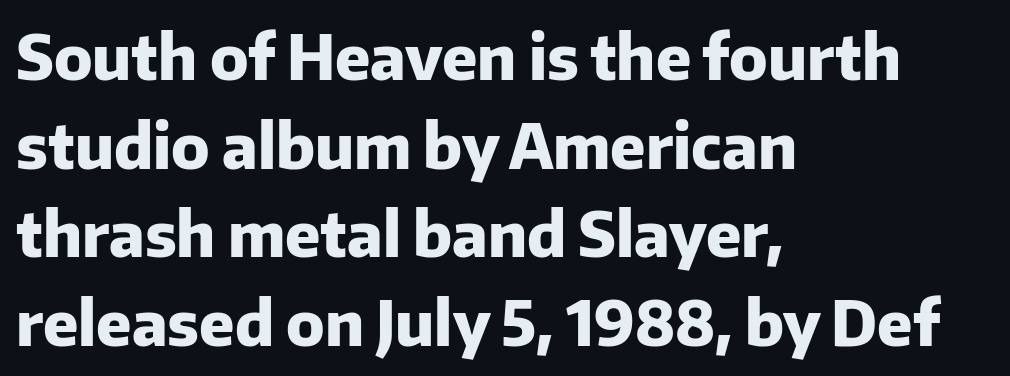
Proportional: the letters do not fall into vertical columns. The type family on display is of the sans-serif kind. Designer's note — italics off, roman on. Here the glyphs are tracked normally, forming tight word shapes.
